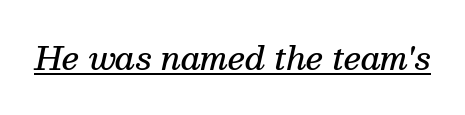
Q: Is the text bold? A: Semi-bold.
Q: Is the text italic (slanted)? A: Yes, it leans right by about 13 degrees.
Q: Is the typeface a serif or a sans-serif typeface? A: Serif.
Q: Is the text underlined? A: Yes.
Q: Is the spacing between letters normal or unusually wide? A: Normal.
Q: Width (condensed, normal, or wide)? A: Normal.
Q: Stroke contrast? A: Medium.
Q: x-height? A: Medium.
Q: Monospaced? A: No.
